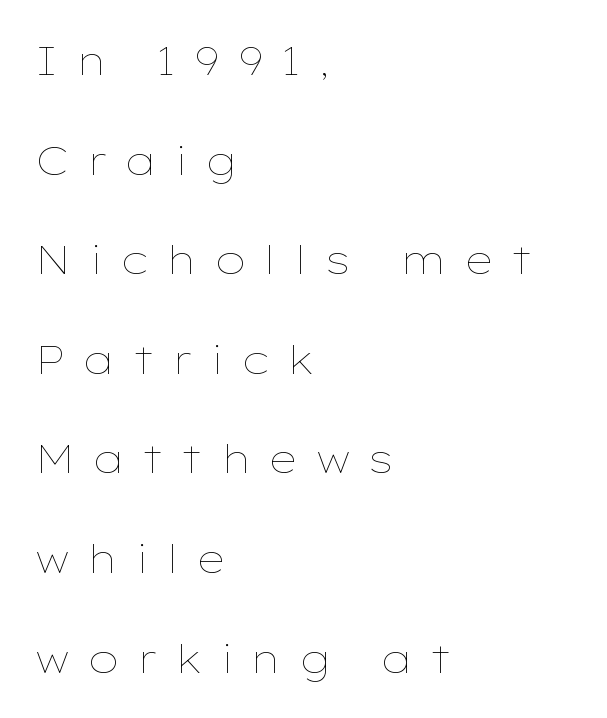
{"italic": "no", "bold": "no", "weight": "thin", "width": "wide", "stroke_contrast": "low", "x_height": "medium", "monospaced": "no", "underline": "no", "align": "left", "line_spacing": "loose", "line_spacing_ratio": 2.49, "letter_spacing": "wide", "letter_spacing_em": 0.43, "glyph_px": 40}
